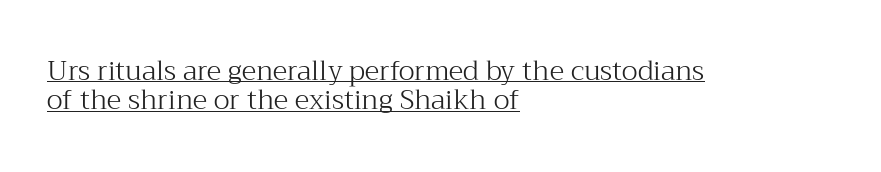
The image shows 27 px text type, upright; set left-aligned, tight line spacing (1.09x), normal letter spacing, underlined.
